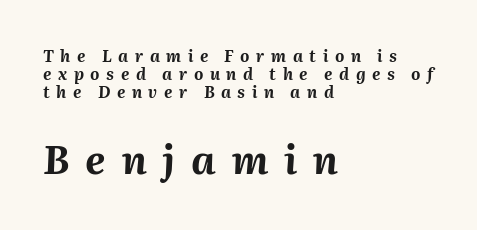
The image shows 39 px bold type, italic (leaning right); set left-aligned, tight line spacing (1.12x), unusually wide letter spacing (+0.41 em), not underlined; the second (bottom) block is 2.44x larger; medium stroke contrast and a medium x-height.
